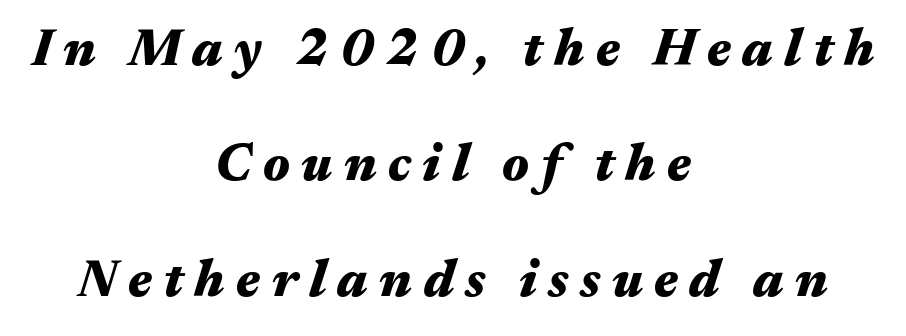
Emphasis-style slanted type is in use. Do the characters align in a grid? No, the font is proportional. The gap between lines stays unmarked. In CSS terms this would be text-align: center. A typesetter would call this heavily tracked-out type. Each glyph is drawn with heavy, bold strokes.
